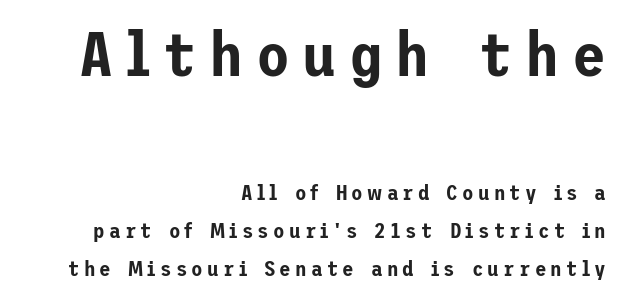
Visually the block forms a straight wall on the right and a jagged coastline on the left. What stands out about the letter spacing? Its width — letters are far apart. Of the two passages, the one on top uses the larger point size. Serif or sans? Sans — the stroke terminals are bare.
